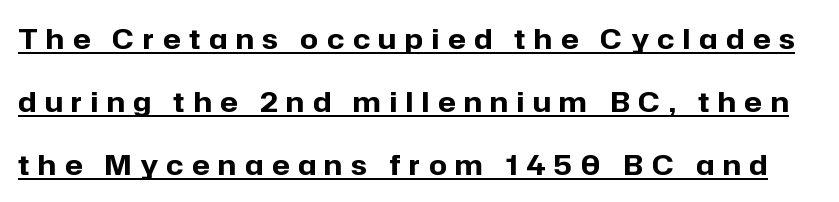
Q: Is the text bold? A: Yes.
Q: Is the text italic (slanted)? A: No, it is upright.
Q: Is the typeface a serif or a sans-serif typeface? A: Sans-serif.
Q: Is the text underlined? A: Yes.
Q: Is the spacing between letters normal or unusually wide? A: Unusually wide.
Q: Is the spacing between lines tight, normal or loose? A: Loose.
Q: Width (condensed, normal, or wide)? A: Normal.
Q: Stroke contrast? A: Low.
Q: x-height? A: Medium.
Q: Monospaced? A: No.
